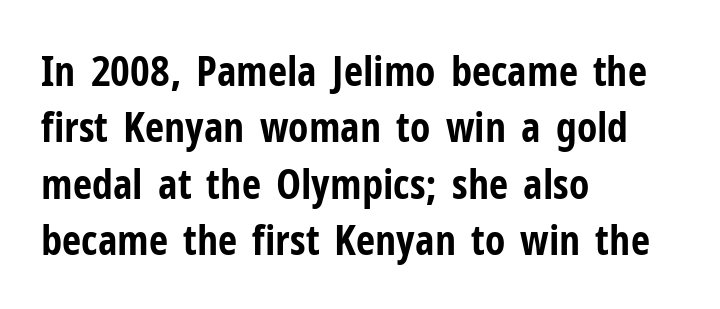
{"serif": "no", "italic": "no", "bold": "yes", "weight": "bold", "width": "condensed", "stroke_contrast": "low", "x_height": "medium", "monospaced": "no", "underline": "no", "align": "left", "line_spacing": "normal", "line_spacing_ratio": 1.34, "letter_spacing": "normal", "letter_spacing_em": 0.0, "glyph_px": 42}
